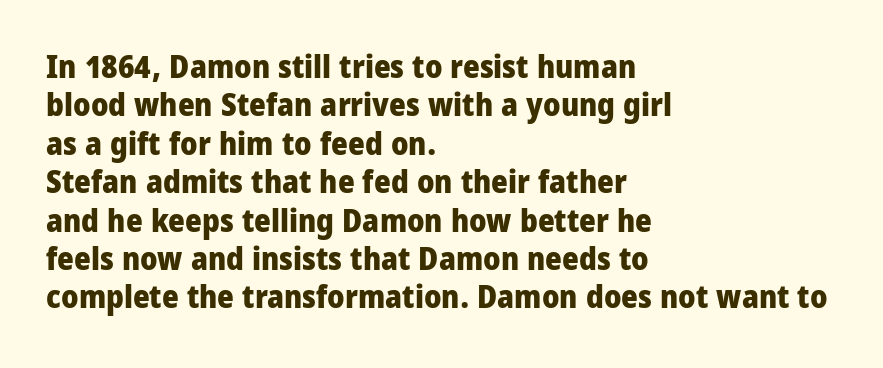
{"serif": "no", "italic": "no", "bold": "yes", "weight": "heavy", "width": "condensed", "stroke_contrast": "low", "x_height": "large", "monospaced": "no", "underline": "no", "align": "left", "line_spacing_ratio": 1.2, "letter_spacing": "normal", "letter_spacing_em": 0.0, "glyph_px": 32}
